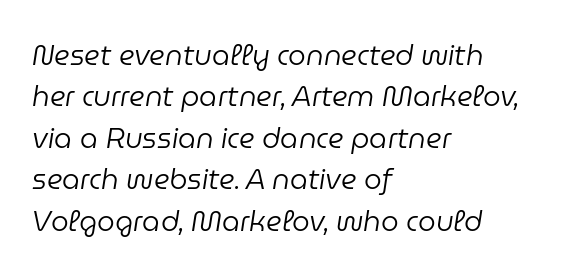
{"italic": "yes", "lean": "right", "slant_degrees": 9, "bold": "no", "weight": "regular", "width": "normal", "stroke_contrast": "low", "x_height": "medium", "monospaced": "no", "underline": "no", "align": "left", "line_spacing": "normal", "line_spacing_ratio": 1.48, "letter_spacing": "normal", "letter_spacing_em": 0.0, "glyph_px": 28}
